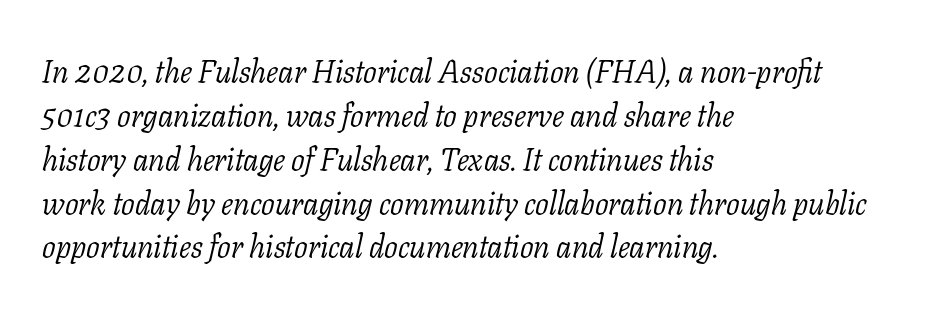
The image shows 32 px light serif type, italic (leaning right); set left-aligned, normal line spacing (1.37x), normal letter spacing, not underlined; low stroke contrast and a medium x-height.
